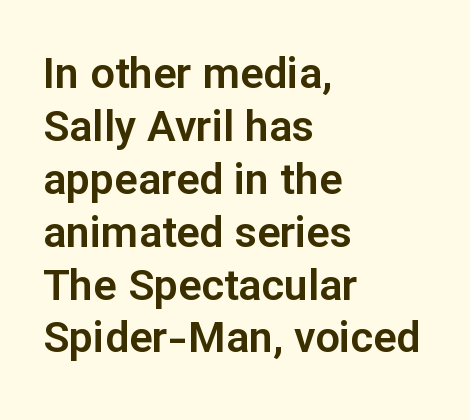
{"serif": "no", "italic": "no", "width": "normal", "stroke_contrast": "low", "x_height": "medium", "monospaced": "no", "underline": "no", "align": "left", "line_spacing_ratio": 1.23, "letter_spacing": "normal", "letter_spacing_em": 0.0, "glyph_px": 43}
